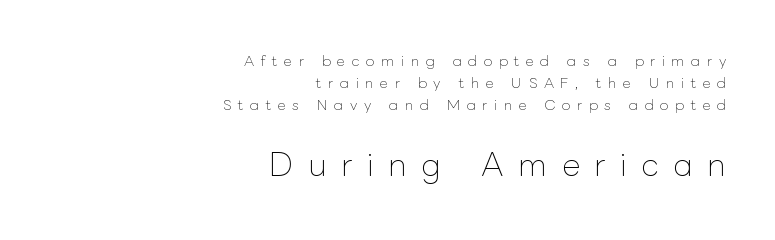
Stems here are at most as thick as an everyday book face. The letters advance in unequal steps, a hallmark of proportional type. This rendering widens character spacing well past its baseline value. A typesetter would mark this as roman, not italic.
